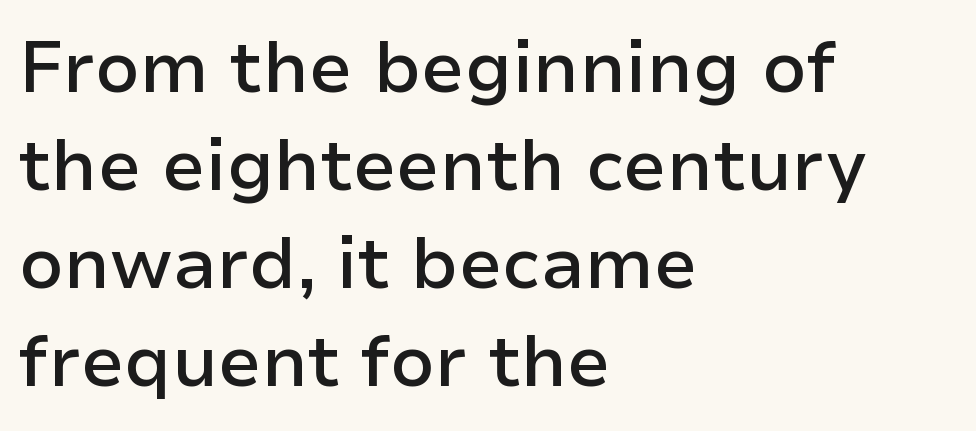
Q: Is the text bold? A: Semi-bold.
Q: Is the text italic (slanted)? A: No, it is upright.
Q: Is the typeface a serif or a sans-serif typeface? A: Sans-serif.
Q: Is the text underlined? A: No.
Q: How is the paragraph aligned? A: Left-aligned.
Q: Is the spacing between letters normal or unusually wide? A: Normal.
Q: Is the spacing between lines tight, normal or loose? A: Normal.
Q: Width (condensed, normal, or wide)? A: Normal.
Q: Stroke contrast? A: Low.
Q: x-height? A: Medium.
Q: Monospaced? A: No.
